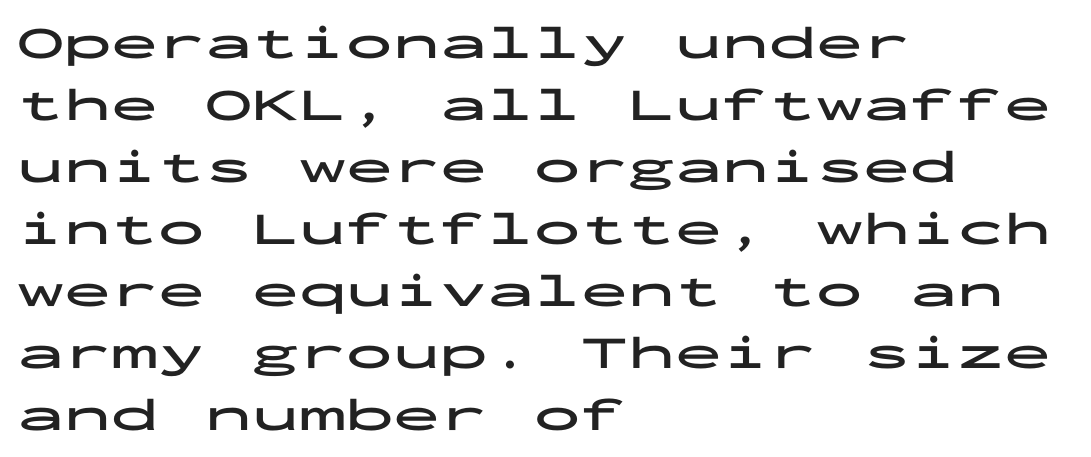
Q: Is the text bold? A: Yes.
Q: Is the text italic (slanted)? A: No, it is upright.
Q: Is the typeface a serif or a sans-serif typeface? A: Sans-serif.
Q: Is the text underlined? A: No.
Q: How is the paragraph aligned? A: Left-aligned.
Q: Is the spacing between letters normal or unusually wide? A: Normal.
Q: Is the spacing between lines tight, normal or loose? A: Normal.
Q: Width (condensed, normal, or wide)? A: Wide.
Q: Stroke contrast? A: Low.
Q: x-height? A: Medium.
Q: Monospaced? A: Yes.
